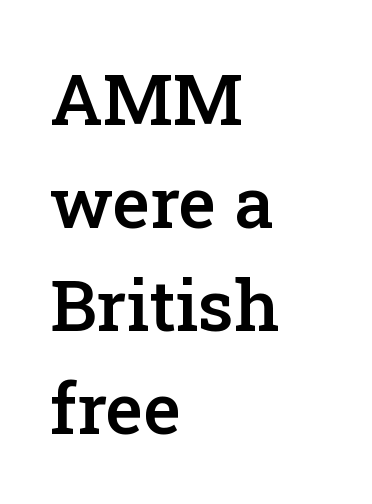
{"serif": "yes", "italic": "no", "bold": "semi", "weight": "semibold", "width": "normal", "stroke_contrast": "low", "x_height": "medium", "monospaced": "no", "underline": "no", "align": "left", "line_spacing": "normal", "line_spacing_ratio": 1.45, "letter_spacing": "normal", "letter_spacing_em": 0.0, "glyph_px": 71}
